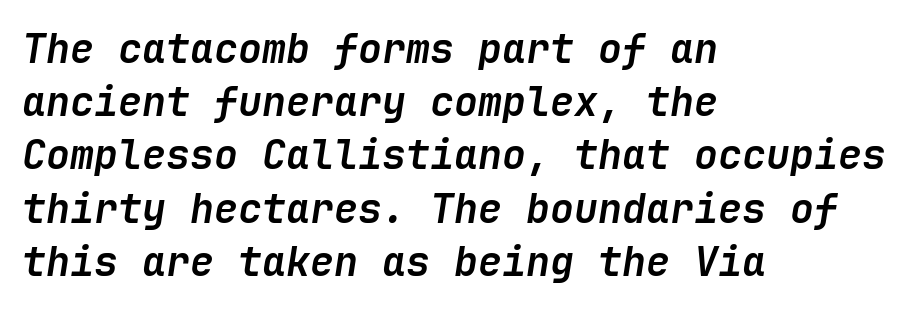
Q: Is the text bold? A: Yes.
Q: Is the text italic (slanted)? A: Yes, it leans right by about 9 degrees.
Q: Is the text underlined? A: No.
Q: How is the paragraph aligned? A: Left-aligned.
Q: Is the spacing between letters normal or unusually wide? A: Normal.
Q: Is the spacing between lines tight, normal or loose? A: Normal.
Q: Width (condensed, normal, or wide)? A: Normal.
Q: Stroke contrast? A: Low.
Q: x-height? A: Medium.
